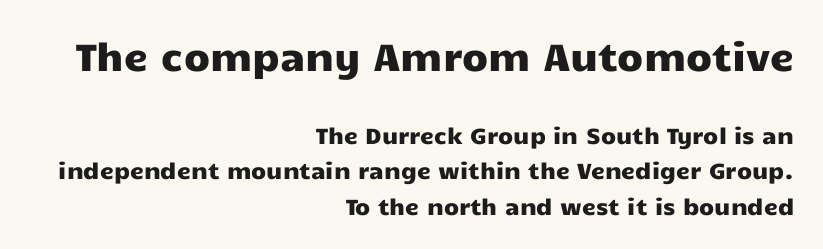
{"serif": "no", "italic": "no", "width": "wide", "stroke_contrast": "low", "x_height": "medium", "monospaced": "no", "underline": "no", "align": "right", "line_spacing": "normal", "line_spacing_ratio": 1.6, "letter_spacing": "normal", "letter_spacing_em": 0.0, "larger_block": "first", "size_ratio": 1.73, "glyph_px": 38}
